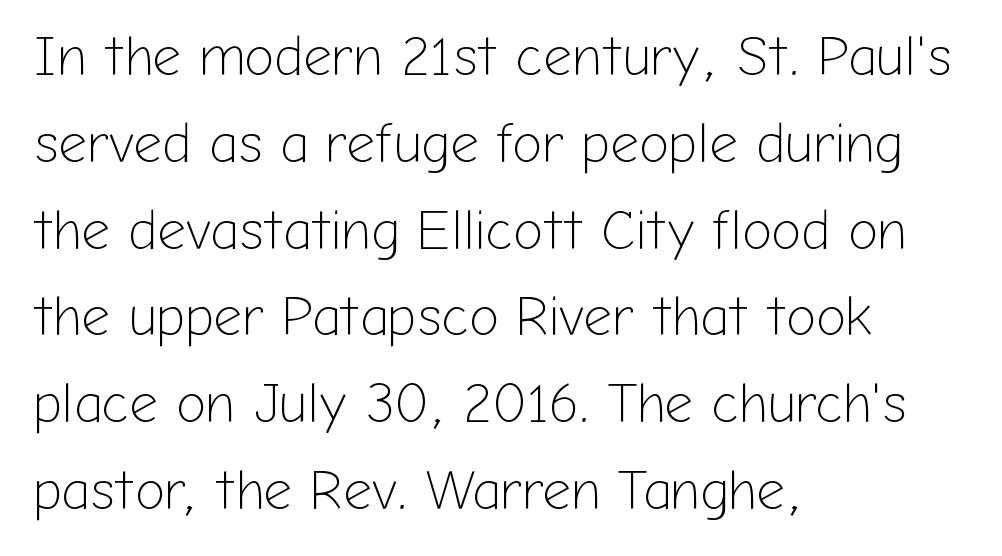
The image shows 56 px light sans-serif type, upright; set left-aligned, normal line spacing (1.55x), normal letter spacing, not underlined; low stroke contrast and a medium x-height.
